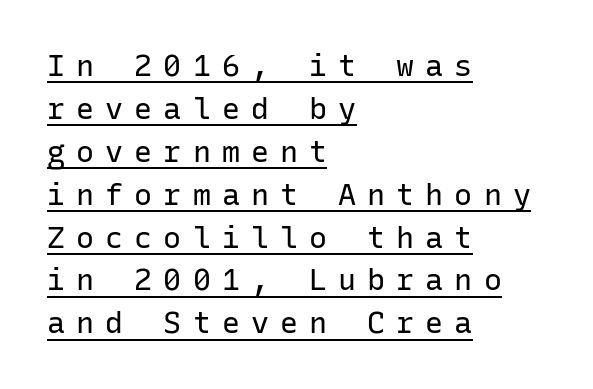
{"serif": "no", "italic": "no", "bold": "no", "weight": "regular", "width": "normal", "stroke_contrast": "low", "x_height": "medium", "monospaced": "yes", "underline": "yes", "align": "left", "line_spacing": "normal", "line_spacing_ratio": 1.43, "letter_spacing": "wide", "letter_spacing_em": 0.37, "glyph_px": 30}
